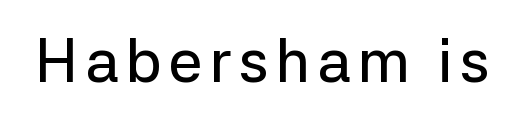
To sum up the face: it is a sans, with no serifs. The passage shown is not underscored anywhere. You can tell it's not italic because the verticals are truly vertical. Note the varied advance widths — an 'i' is clearly narrower than an 'm'.
